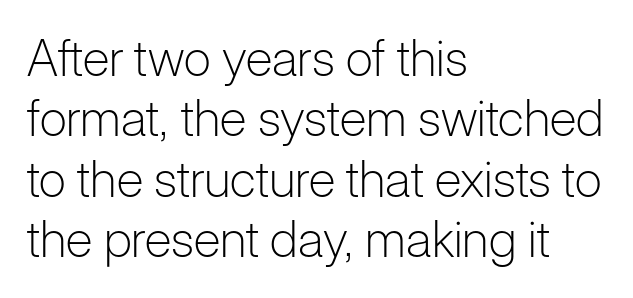
Q: Is the text bold? A: No.
Q: Is the text italic (slanted)? A: No, it is upright.
Q: Is the typeface a serif or a sans-serif typeface? A: Sans-serif.
Q: Is the text underlined? A: No.
Q: How is the paragraph aligned? A: Left-aligned.
Q: Is the spacing between letters normal or unusually wide? A: Normal.
Q: Width (condensed, normal, or wide)? A: Normal.
Q: Stroke contrast? A: Low.
Q: x-height? A: Medium.
Q: Monospaced? A: No.
